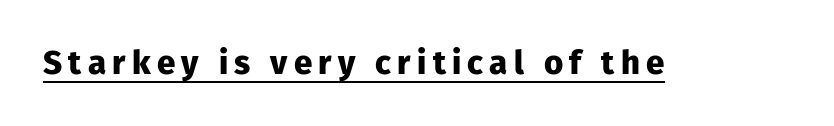
{"serif": "no", "italic": "no", "bold": "yes", "weight": "heavy", "width": "normal", "stroke_contrast": "low", "x_height": "medium", "monospaced": "no", "underline": "yes", "glyph_px": 33}
